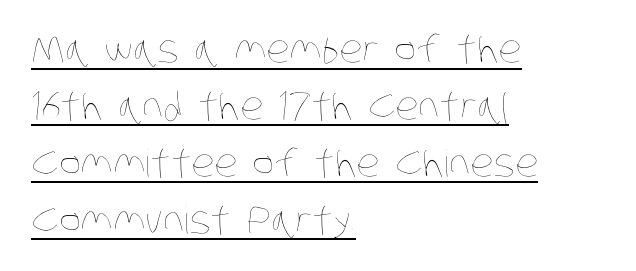
The image shows 37 px thin, condensed type; set left-aligned, normal line spacing (1.54x), normal letter spacing, underlined; low stroke contrast and a large x-height.
